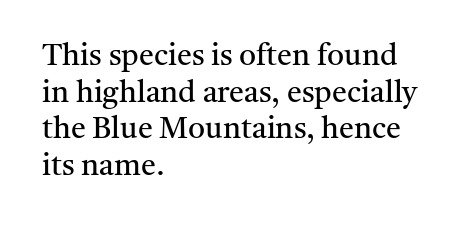
{"serif": "yes", "italic": "no", "bold": "no", "weight": "regular", "width": "normal", "stroke_contrast": "medium", "x_height": "medium", "monospaced": "no", "underline": "no", "align": "left", "line_spacing_ratio": 1.22, "letter_spacing": "normal", "letter_spacing_em": 0.0, "glyph_px": 30}
